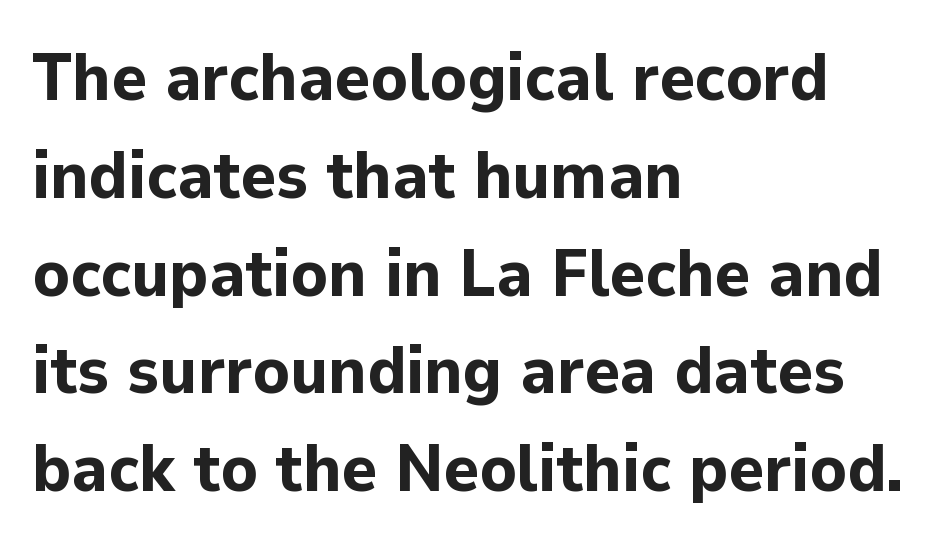
{"serif": "no", "italic": "no", "bold": "yes", "weight": "bold", "width": "normal", "stroke_contrast": "low", "x_height": "medium", "monospaced": "no", "underline": "no", "align": "left", "line_spacing": "normal", "line_spacing_ratio": 1.46, "letter_spacing": "normal", "letter_spacing_em": 0.0, "glyph_px": 67}
